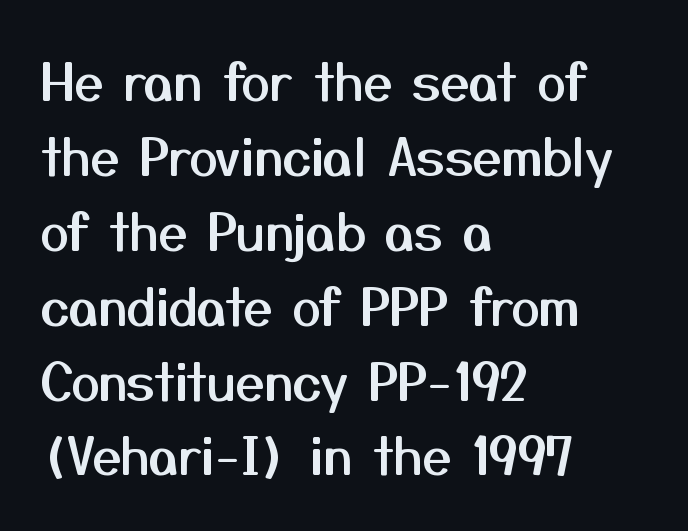
A typesetter would call this proportional, since set widths differ per character. Type without underlining. Teacher's note: observe the even left margin — that is flush-left alignment. A typesetter would mark this as roman, not italic. Observe the ordinary spacing: letters are neighbours, not strangers. This rendering employs a face without finishing strokes, i.e., a sans-serif.
